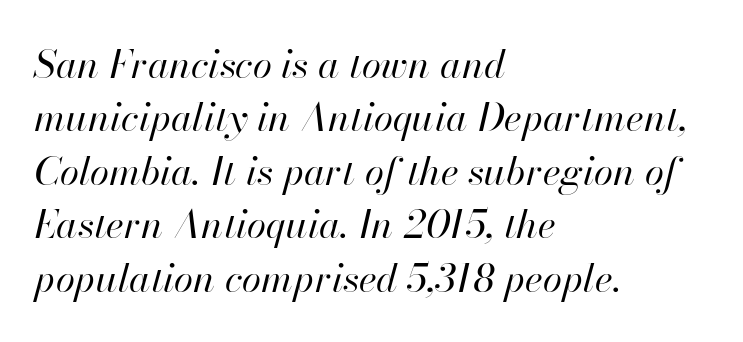
Q: Is the text bold? A: No.
Q: Is the text italic (slanted)? A: Yes, it leans right by about 13 degrees.
Q: Is the text underlined? A: No.
Q: How is the paragraph aligned? A: Left-aligned.
Q: Is the spacing between letters normal or unusually wide? A: Normal.
Q: Is the spacing between lines tight, normal or loose? A: Normal.
Q: Width (condensed, normal, or wide)? A: Normal.
Q: Stroke contrast? A: High.
Q: x-height? A: Small.
Q: Monospaced? A: No.
